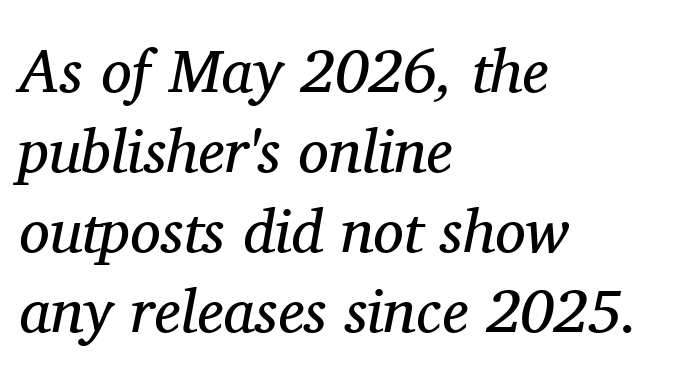
{"serif": "yes", "italic": "yes", "lean": "right", "slant_degrees": 11, "bold": "no", "weight": "regular", "width": "normal", "stroke_contrast": "medium", "x_height": "medium", "monospaced": "no", "underline": "no", "align": "left", "line_spacing": "normal", "line_spacing_ratio": 1.31, "letter_spacing": "normal", "letter_spacing_em": 0.0, "glyph_px": 61}
